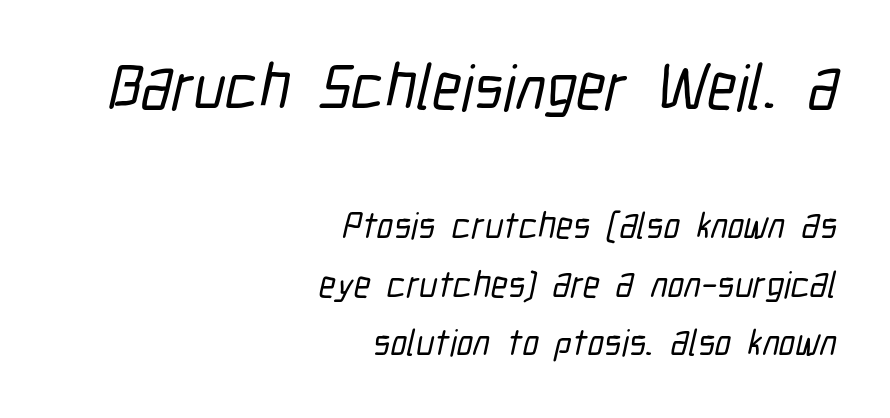
The image shows 64 px condensed sans-serif type; set right-aligned, normal line spacing (1.58x), normal letter spacing, not underlined; the first (top) block is 1.73x larger; low stroke contrast and a medium x-height.
